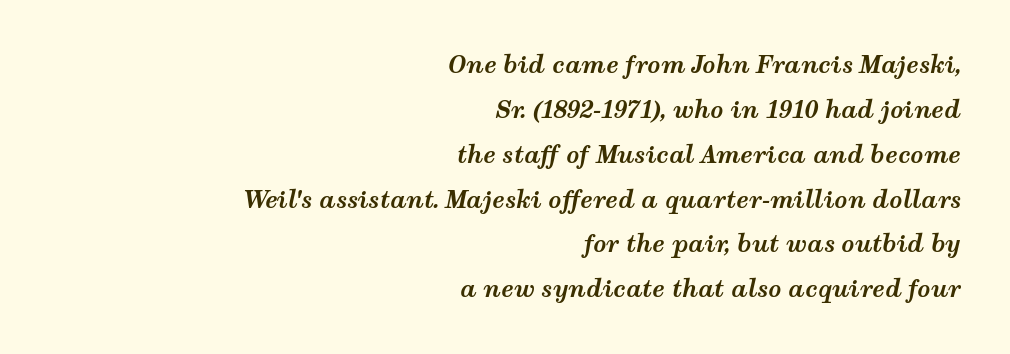
{"italic": "yes", "lean": "right", "slant_degrees": 12, "bold": "yes", "underline": "no", "align": "right", "line_spacing": "loose", "line_spacing_ratio": 1.95, "letter_spacing": "normal", "letter_spacing_em": 0.0, "glyph_px": 23}
